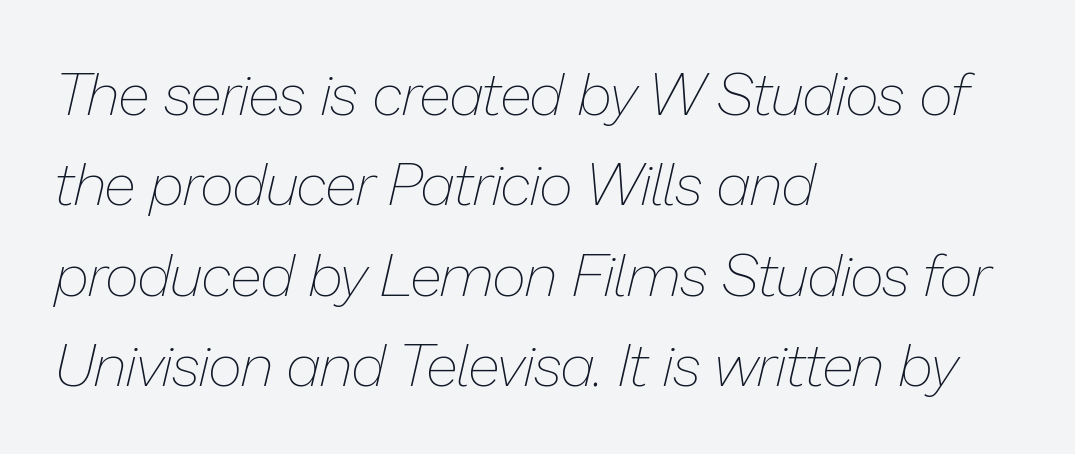
The ragged edge is on the right, which tells us the setting is flush left. Tracking value appears to be zero — textbook default spacing. A typesetter would call this leading conventional body-copy spacing. The specimen omits any rule beneath the text block's lines. The specimen reads as italic at a glance.
